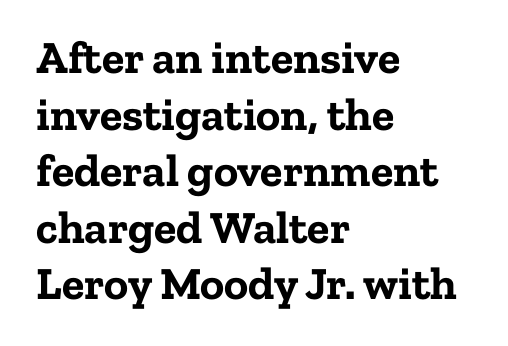
The image shows 46 px bold serif type, upright; set left-aligned, line spacing 1.23x, normal letter spacing, not underlined; low stroke contrast and a medium x-height.
